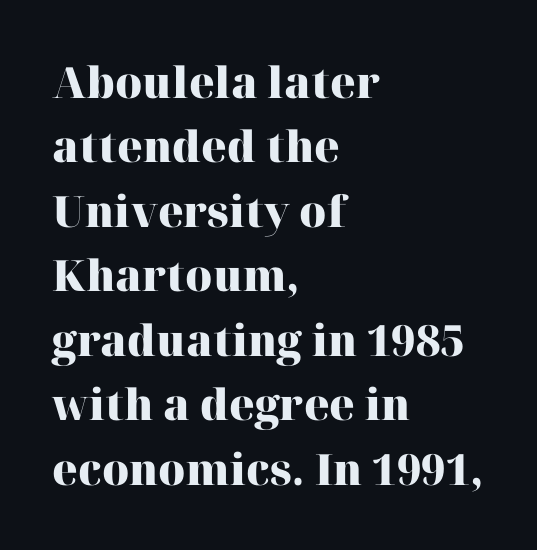
Evenly set lines give the paragraph a standard silhouette. Serif or sans? Serif — the stroke terminals have little feet. The specimen omits any rule beneath the text block's lines. Letter spacing: default.
